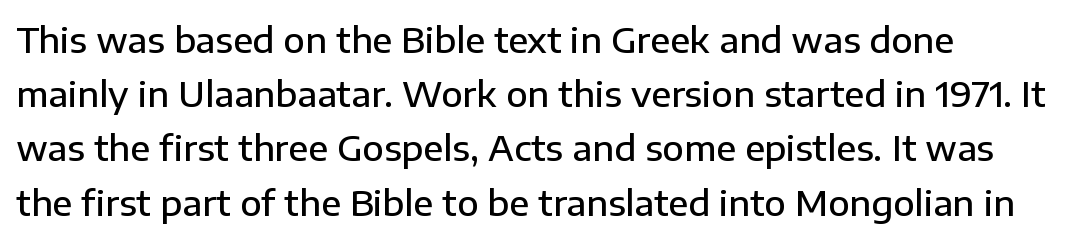
{"serif": "no", "italic": "no", "bold": "semi", "weight": "semibold", "width": "normal", "stroke_contrast": "low", "x_height": "medium", "monospaced": "no", "underline": "no", "line_spacing": "normal", "line_spacing_ratio": 1.55, "letter_spacing": "normal", "letter_spacing_em": 0.0, "glyph_px": 35}
